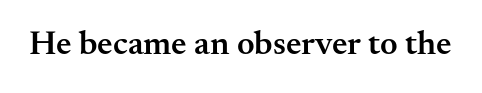
{"serif": "yes", "italic": "no", "bold": "semi", "weight": "semibold", "width": "normal", "stroke_contrast": "medium", "x_height": "small", "monospaced": "no", "underline": "no", "letter_spacing": "normal", "letter_spacing_em": 0.0, "glyph_px": 34}
